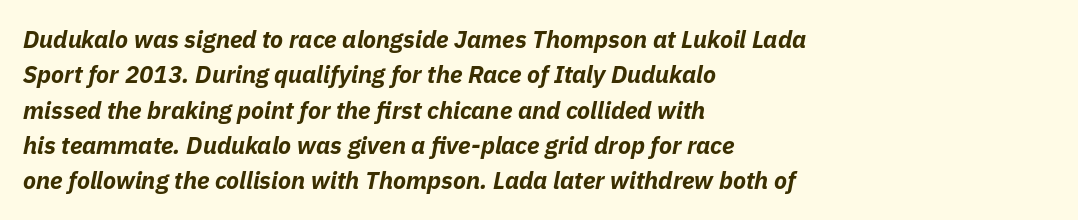
The image shows 24 px bold type, italic (leaning right); set left-aligned, normal line spacing (1.47x), normal letter spacing, not underlined.
